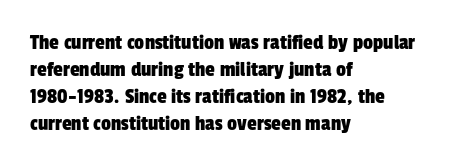
{"underline": "no", "align": "left", "line_spacing_ratio": 1.22, "letter_spacing": "normal", "letter_spacing_em": 0.0, "glyph_px": 22}
